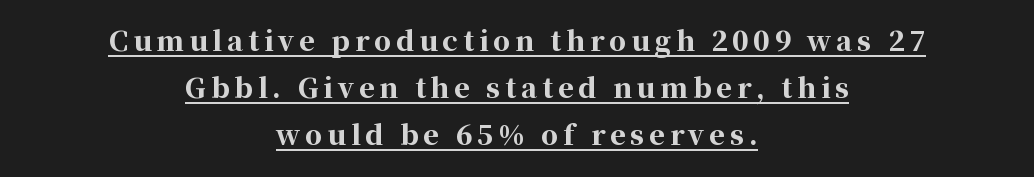
Q: Is the text bold? A: Yes.
Q: Is the text italic (slanted)? A: No, it is upright.
Q: Is the text underlined? A: Yes.
Q: How is the paragraph aligned? A: Centered.
